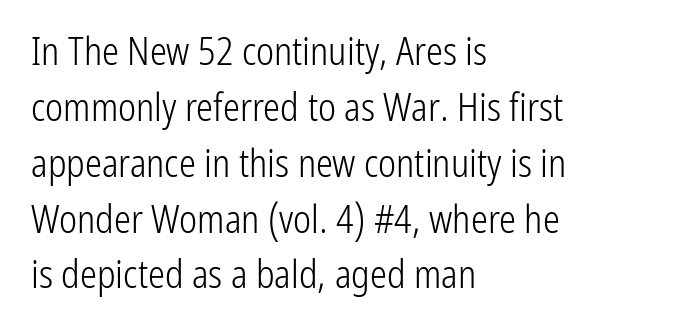
Horizontally, the lines are justified to the leading edge only. Varying glyph widths throughout — classic text-font behaviour. Regular leading. Grotesque or geometric, the face here clearly has no serifs. The gap between lines stays unmarked.
